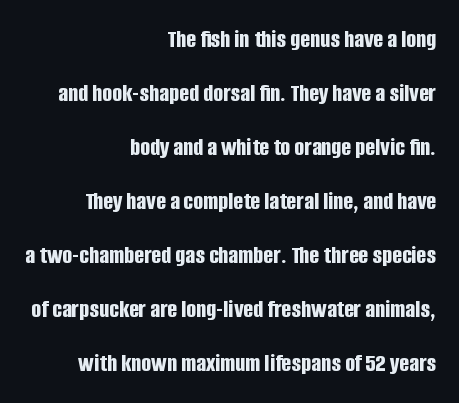
Q: Is the text bold? A: Yes.
Q: Is the text italic (slanted)? A: No, it is upright.
Q: Is the text underlined? A: No.
Q: How is the paragraph aligned? A: Right-aligned.
Q: Is the spacing between letters normal or unusually wide? A: Normal.
Q: Is the spacing between lines tight, normal or loose? A: Loose.
